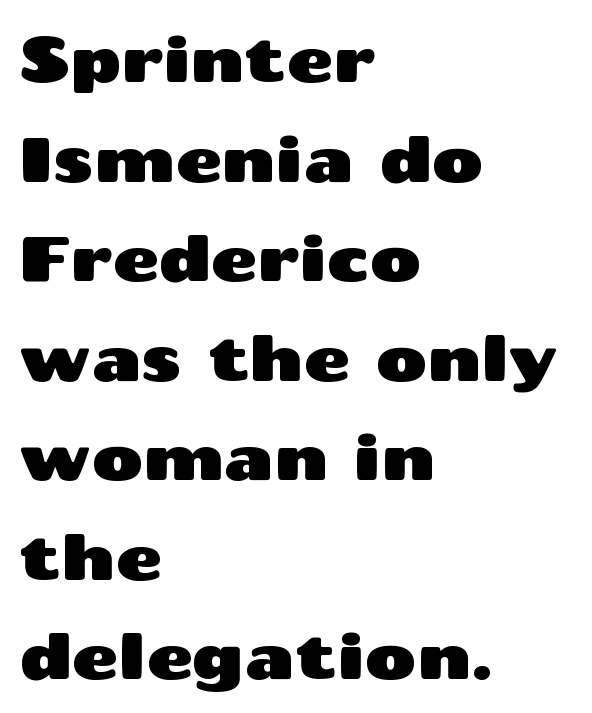
Looks like regular typesetting: each glyph gets only the width it needs. A typesetter would label this face a sans. Underline: absent. Italic? Not at all — the glyphs are vertical. The rendering uses a moderate line-height, typical for paragraphs. This rendering uses left alignment, leaving the right contour irregular.
